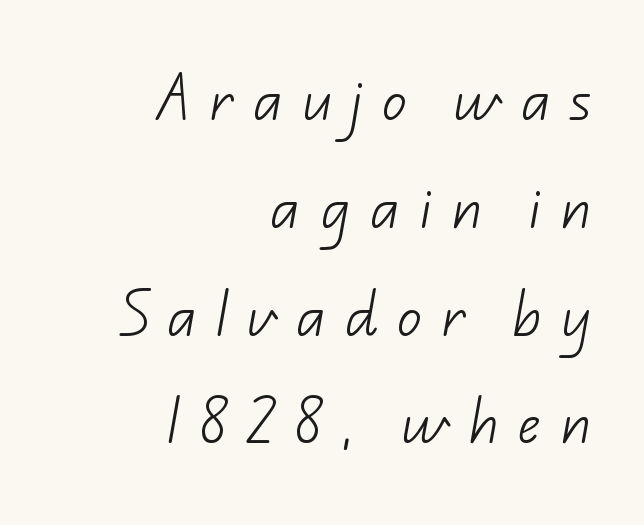
The image shows 49 px light sans-serif type; set right-aligned, loose line spacing (2.2x), unusually wide letter spacing (+0.39 em), not underlined; low stroke contrast and a small x-height.
